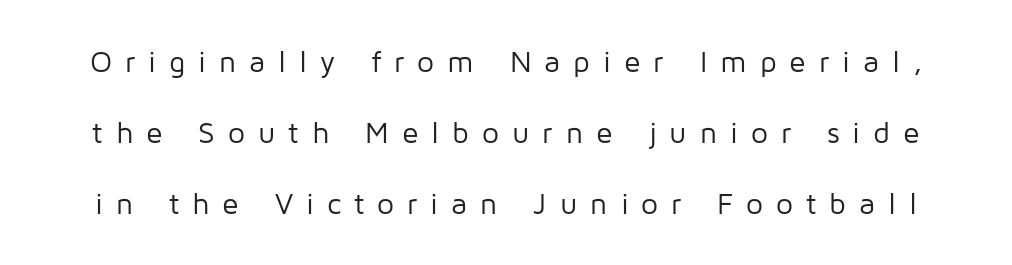
The image shows 30 px regular-weight sans-serif type, upright; set loose line spacing (2.37x), unusually wide letter spacing (+0.43 em), not underlined; low stroke contrast and a medium x-height.
